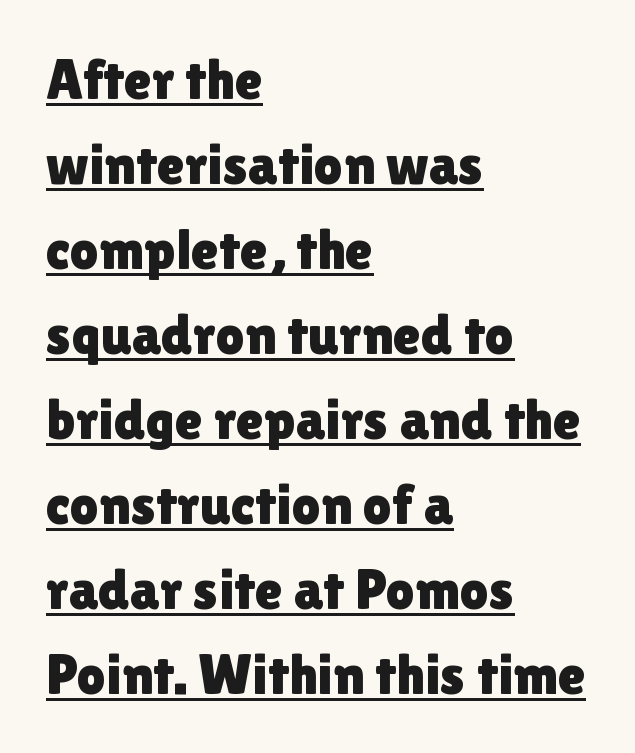
{"serif": "no", "italic": "no", "width": "normal", "x_height": "medium", "monospaced": "no", "underline": "yes", "align": "left", "line_spacing": "normal", "line_spacing_ratio": 1.49, "letter_spacing": "normal", "letter_spacing_em": 0.0, "glyph_px": 57}
